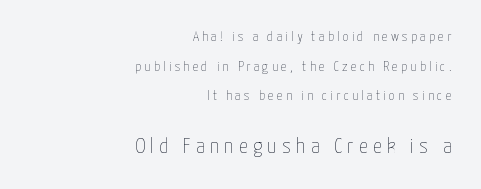
{"italic": "no", "bold": "no", "underline": "no", "align": "right", "line_spacing": "loose", "line_spacing_ratio": 2.11, "letter_spacing": "wide", "letter_spacing_em": 0.24, "larger_block": "second", "size_ratio": 1.57, "glyph_px": 22}
